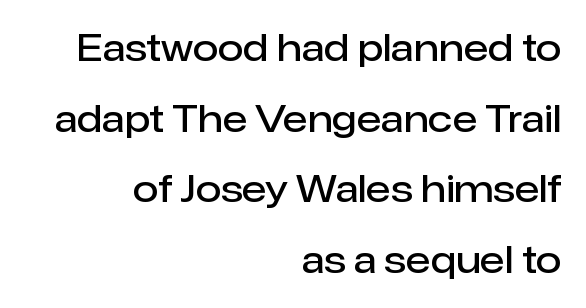
The image shows 37 px semibold sans-serif type, upright; set right-aligned, loose line spacing (1.91x), normal letter spacing, not underlined; low stroke contrast and a medium x-height.
